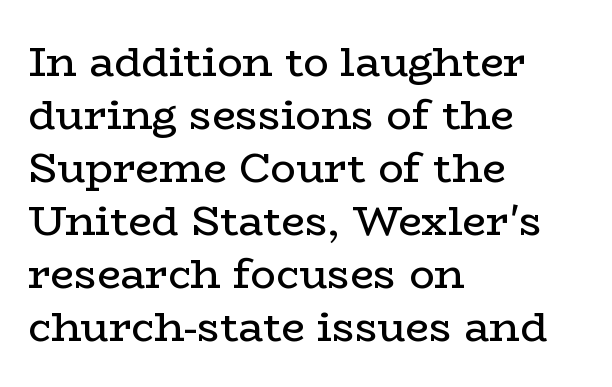
The image shows 42 px regular-weight, wide serif type, upright; set left-aligned, normal line spacing (1.26x), normal letter spacing, not underlined; low stroke contrast and a medium x-height.
